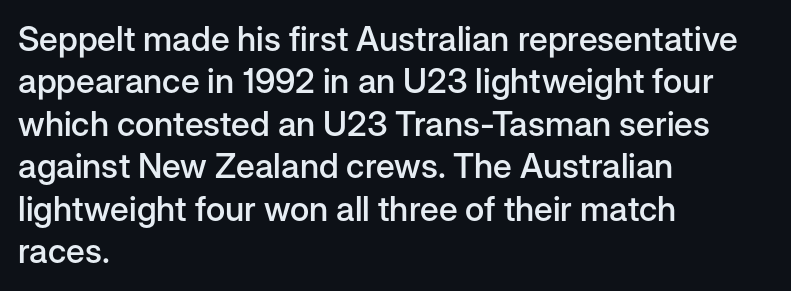
The image shows 34 px semibold sans-serif type, upright; set left-aligned, normal line spacing (1.25x), normal letter spacing, not underlined; low stroke contrast and a medium x-height.
